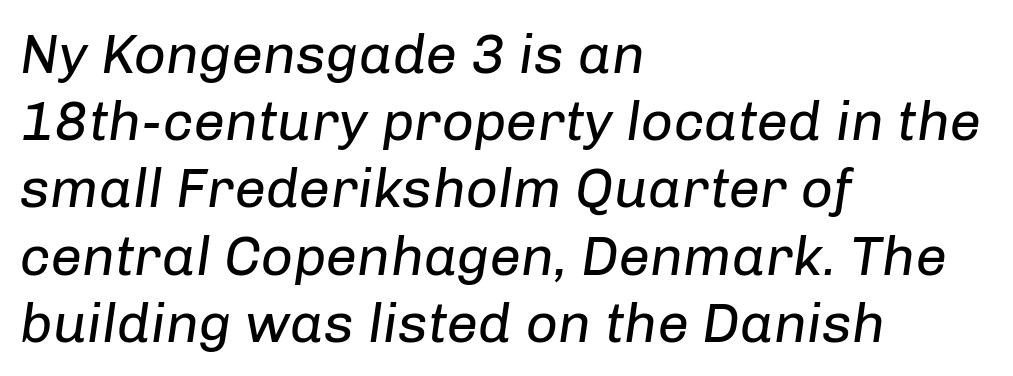
Notice how the passage keeps a crisp vertical edge on the left only. The font's italic variant was chosen for this text. The letters advance in unequal steps, a hallmark of proportional type. The passage shown has conventional tracking throughout. Caption: face not bold, strokes unweighted.
